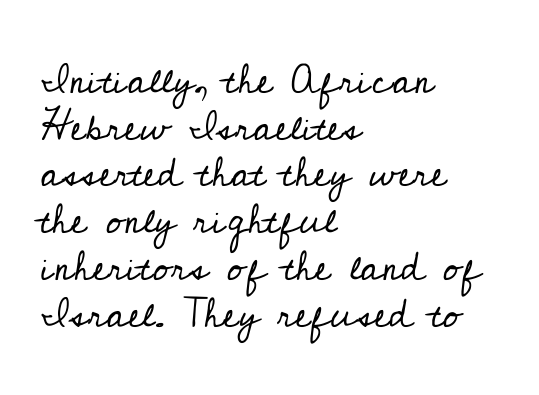
The image shows 41 px regular-weight serif type; set left-aligned, tight line spacing (1.14x), normal letter spacing, not underlined; low stroke contrast and a small x-height.
